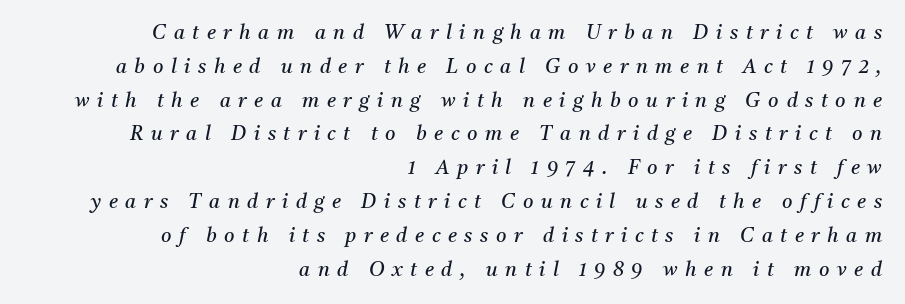
The image shows 20 px text type, italic (leaning right); set right-aligned, normal line spacing (1.69x), unusually wide letter spacing (+0.38 em), not underlined.
